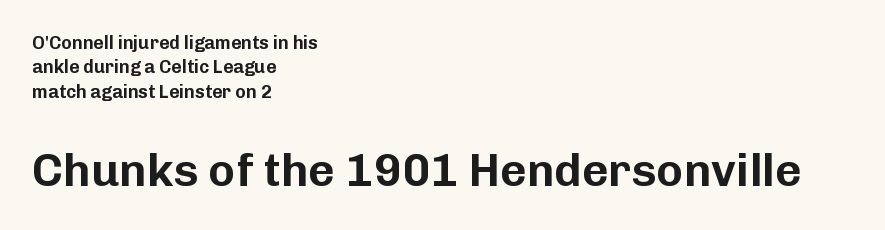
Q: Is the text italic (slanted)? A: No, it is upright.
Q: Is the typeface a serif or a sans-serif typeface? A: Sans-serif.
Q: Is the text underlined? A: No.
Q: How is the paragraph aligned? A: Left-aligned.
Q: Is the spacing between letters normal or unusually wide? A: Normal.
Q: Is the spacing between lines tight, normal or loose? A: Normal.
Q: Which block of text is set in a larger size, the first (top) or the second (bottom)? A: The second (bottom) one.
Q: Width (condensed, normal, or wide)? A: Normal.
Q: Stroke contrast? A: Low.
Q: x-height? A: Medium.
Q: Monospaced? A: No.
